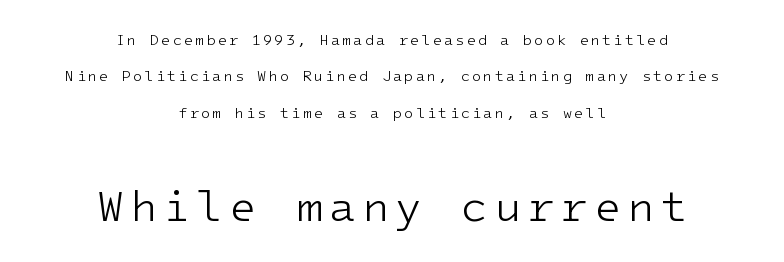
The image shows 44 px light sans-serif type, upright, monospaced; set centered, loose line spacing (2.43x), not underlined; the second (bottom) block is 2.93x larger; low stroke contrast and a medium x-height.
